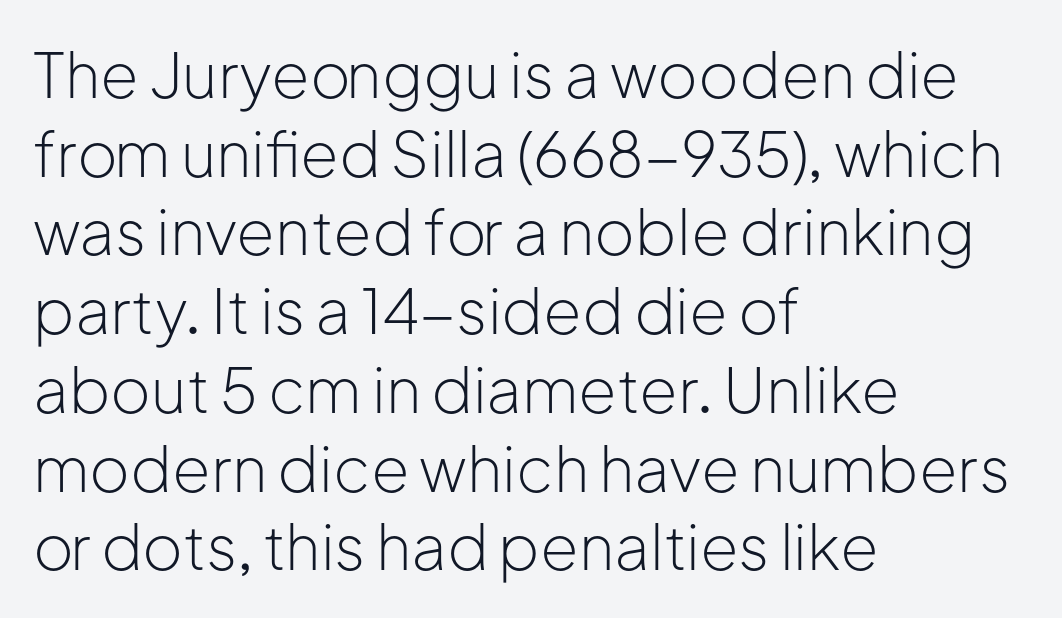
Q: Is the text bold? A: No.
Q: Is the text italic (slanted)? A: No, it is upright.
Q: Is the typeface a serif or a sans-serif typeface? A: Sans-serif.
Q: Is the text underlined? A: No.
Q: How is the paragraph aligned? A: Left-aligned.
Q: Is the spacing between letters normal or unusually wide? A: Normal.
Q: Is the spacing between lines tight, normal or loose? A: Normal.
Q: Width (condensed, normal, or wide)? A: Normal.
Q: Stroke contrast? A: Low.
Q: x-height? A: Medium.
Q: Monospaced? A: No.
